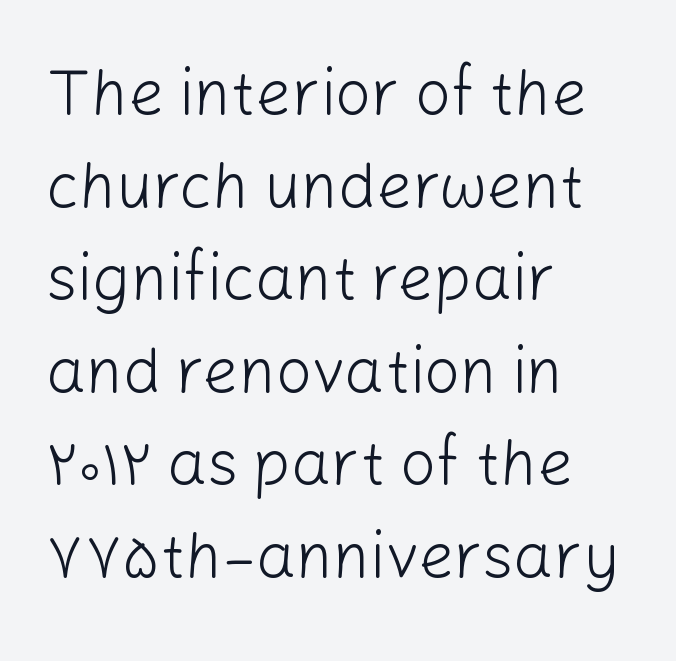
Letters rest on an invisible, unmarked baseline. The gaps between neighbouring characters are ordinary and unremarkable. Serifs: no, the terminals of the letterforms are clean. These lines are rendered in a variable-pitch font. Is there any slant? The stems are plumb. Unbolded letterforms with no extra heft.
